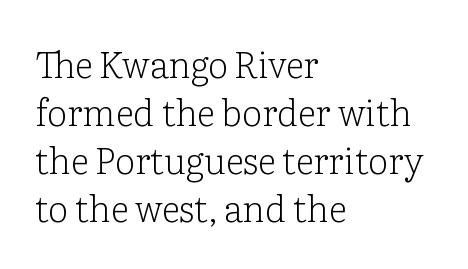
Q: Is the text bold? A: No.
Q: Is the text italic (slanted)? A: No, it is upright.
Q: Is the typeface a serif or a sans-serif typeface? A: Serif.
Q: Is the text underlined? A: No.
Q: How is the paragraph aligned? A: Left-aligned.
Q: Is the spacing between letters normal or unusually wide? A: Normal.
Q: Is the spacing between lines tight, normal or loose? A: Normal.
Q: Width (condensed, normal, or wide)? A: Normal.
Q: Stroke contrast? A: Low.
Q: x-height? A: Medium.
Q: Monospaced? A: No.
